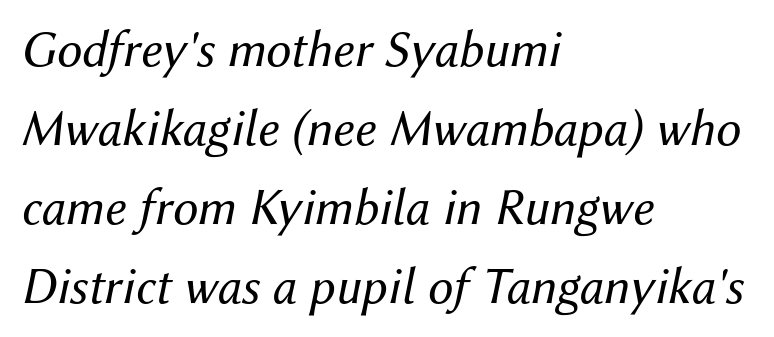
The passage shown is typed in a proportional face where columns would drift. No extra ink here — the face is not bold. Baseline-to-baseline distance is the conventional proportion of letter height. The lettering tilts uniformly, giving the passage an italic look. A clean baseline with only descenders dipping below it. In CSS terms this would be text-align: left.
